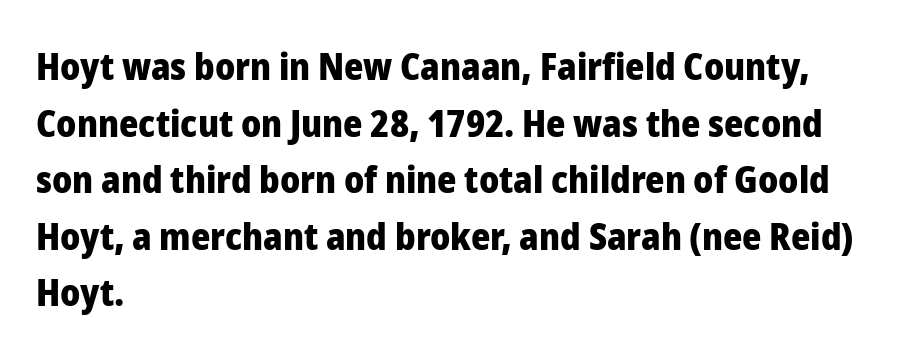
{"serif": "no", "italic": "no", "bold": "yes", "weight": "heavy", "width": "normal", "stroke_contrast": "low", "x_height": "medium", "monospaced": "no", "underline": "no", "align": "left", "line_spacing": "normal", "line_spacing_ratio": 1.53, "letter_spacing": "normal", "letter_spacing_em": 0.0, "glyph_px": 37}
